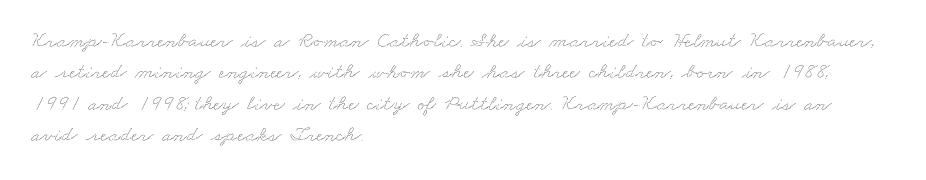
{"underline": "no", "align": "left", "line_spacing": "normal", "line_spacing_ratio": 1.43, "letter_spacing": "normal", "letter_spacing_em": 0.0, "glyph_px": 22}
